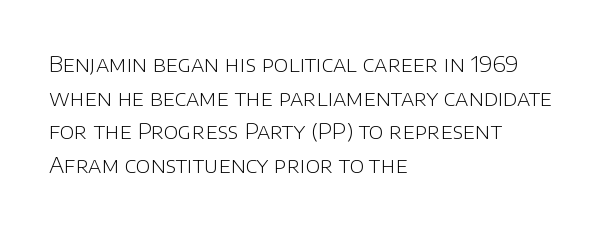
The image shows 22 px text type, upright; set left-aligned, normal line spacing (1.53x), normal letter spacing, not underlined.
